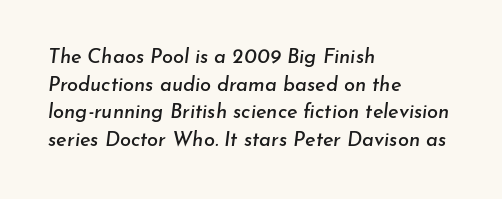
Q: Is the text italic (slanted)? A: Yes, it leans right by about 7 degrees.
Q: Is the text underlined? A: No.
Q: How is the paragraph aligned? A: Left-aligned.
Q: Is the spacing between letters normal or unusually wide? A: Normal.
Q: Is the spacing between lines tight, normal or loose? A: Normal.
